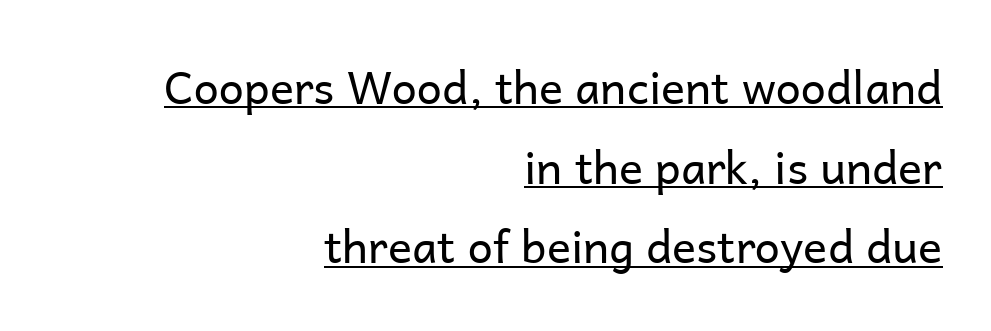
The image shows 45 px regular-weight sans-serif type, upright; set right-aligned, line spacing 1.77x, normal letter spacing, underlined; low stroke contrast and a medium x-height.
